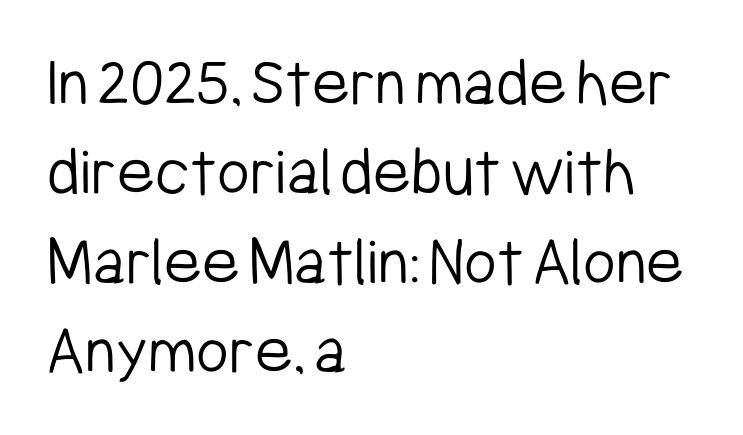
The image shows 71 px light, condensed sans-serif type, upright; set left-aligned, normal line spacing (1.26x), normal letter spacing, not underlined; low stroke contrast and a medium x-height.
